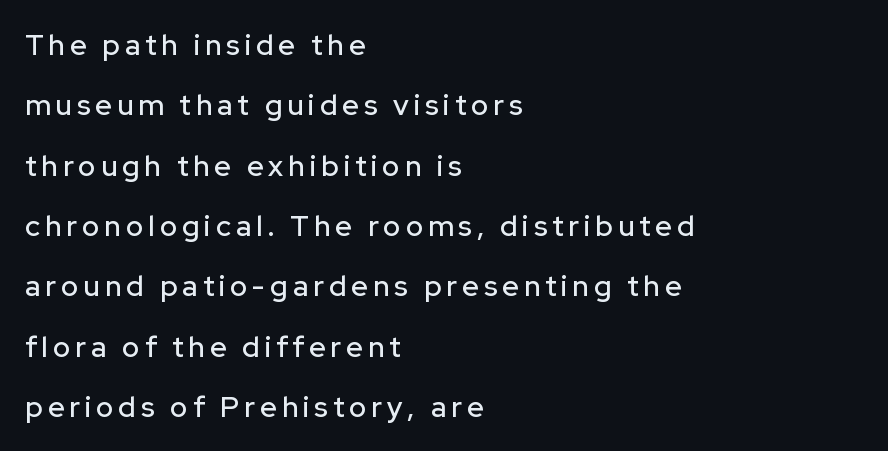
{"serif": "no", "italic": "no", "width": "normal", "stroke_contrast": "low", "x_height": "medium", "monospaced": "no", "underline": "no", "align": "left", "line_spacing": "loose", "line_spacing_ratio": 2.08, "glyph_px": 29}
